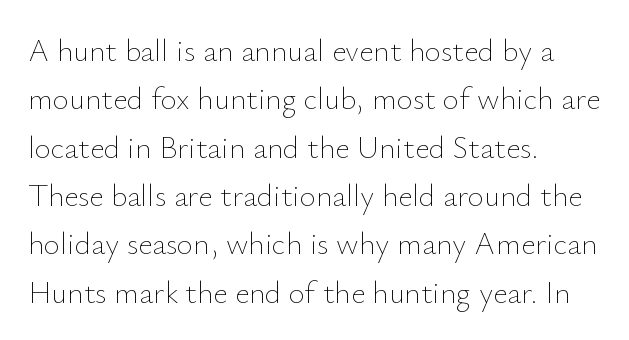
Posture: vertical. This reads as an unemphasized weight, regular at the heaviest. Check the space under the baseline: it is left empty. Vertically, the passage feels balanced, rows spaced as you'd expect.
